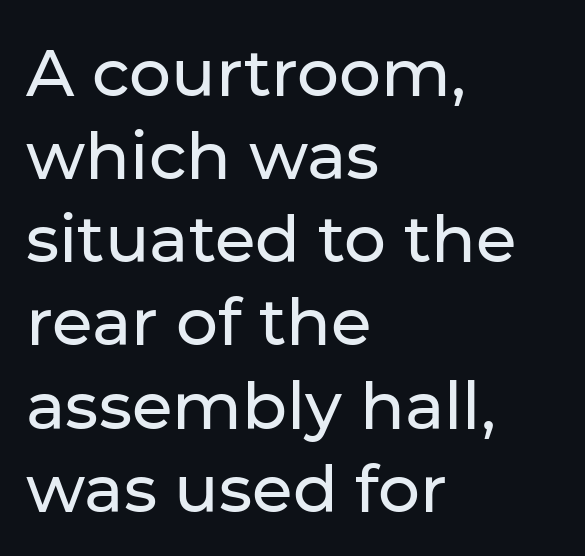
{"serif": "no", "italic": "no", "width": "normal", "stroke_contrast": "low", "x_height": "medium", "monospaced": "no", "underline": "no", "align": "left", "line_spacing": "normal", "line_spacing_ratio": 1.26, "letter_spacing": "normal", "letter_spacing_em": 0.0, "glyph_px": 66}
